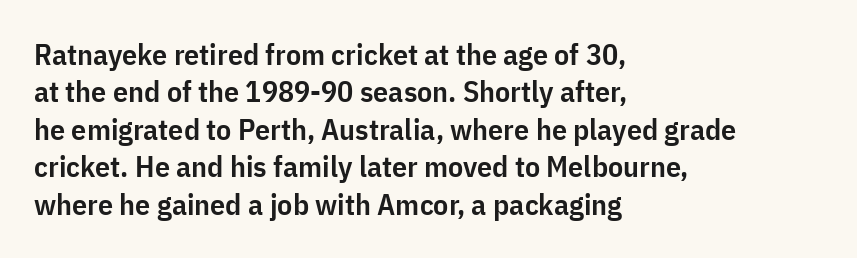
The image shows 30 px semibold, condensed sans-serif type, upright; set left-aligned, normal line spacing (1.25x), normal letter spacing, not underlined; low stroke contrast and a medium x-height.
